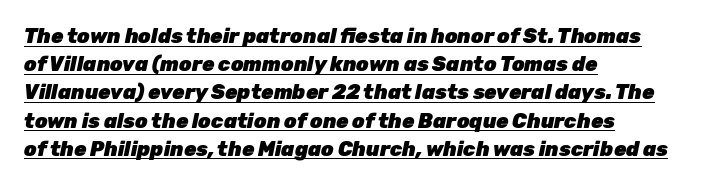
{"italic": "yes", "lean": "right", "slant_degrees": 12, "bold": "yes", "underline": "yes", "align": "left", "line_spacing": "normal", "line_spacing_ratio": 1.41, "letter_spacing": "normal", "letter_spacing_em": 0.0, "glyph_px": 20}
